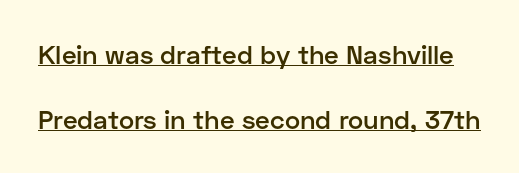
{"italic": "no", "bold": "semi", "underline": "yes", "line_spacing": "loose", "line_spacing_ratio": 2.49, "letter_spacing": "normal", "letter_spacing_em": 0.0, "glyph_px": 26}
